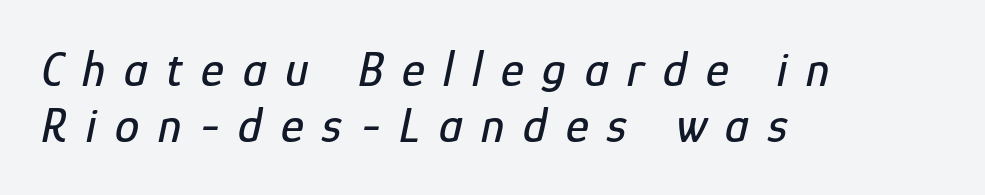
The image shows 49 px condensed type, italic (leaning right); set left-aligned, tight line spacing (1.15x), unusually wide letter spacing (+0.38 em), not underlined; low stroke contrast and a medium x-height.
